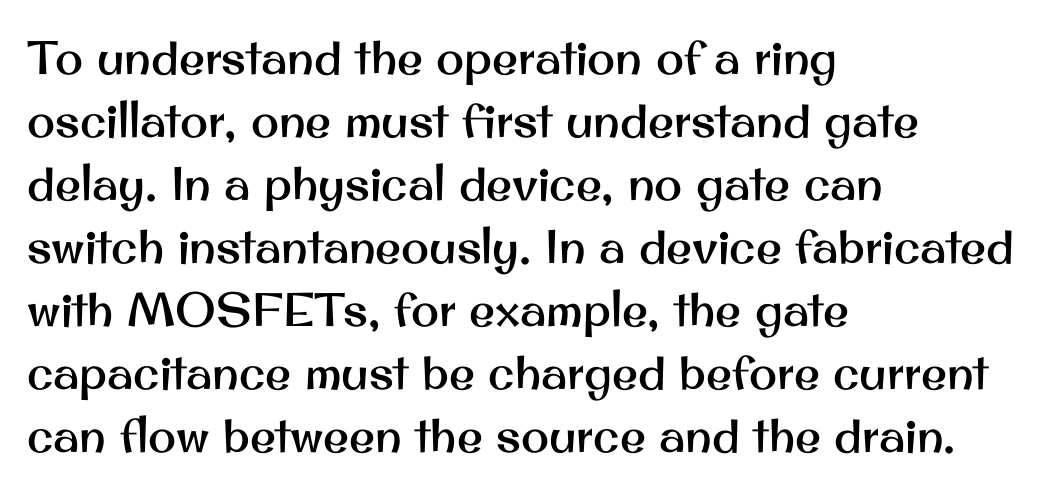
Q: Is the text italic (slanted)? A: No, it is upright.
Q: Is the typeface a serif or a sans-serif typeface? A: Sans-serif.
Q: Is the text underlined? A: No.
Q: How is the paragraph aligned? A: Left-aligned.
Q: Is the spacing between letters normal or unusually wide? A: Normal.
Q: Is the spacing between lines tight, normal or loose? A: Normal.
Q: Width (condensed, normal, or wide)? A: Normal.
Q: Stroke contrast? A: Medium.
Q: x-height? A: Small.
Q: Monospaced? A: No.
